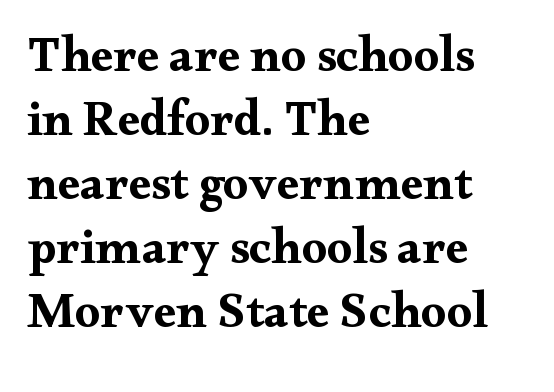
You can tell from the footed stems that serif type was used. A bare baseline throughout the passage. Line starts are locked; line ends wander. The type is set solid horizontally, with unmodified tracking. You could not count columns in this text — the font is proportionally spaced. Notice how the stems are strictly vertical — no italics here.
